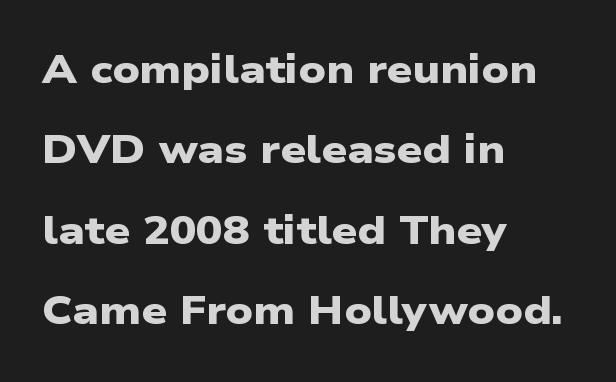
{"serif": "no", "bold": "yes", "weight": "heavy", "width": "wide", "stroke_contrast": "low", "x_height": "medium", "monospaced": "no", "underline": "no", "align": "left", "line_spacing": "loose", "line_spacing_ratio": 2.01, "letter_spacing": "normal", "letter_spacing_em": 0.0, "glyph_px": 40}
